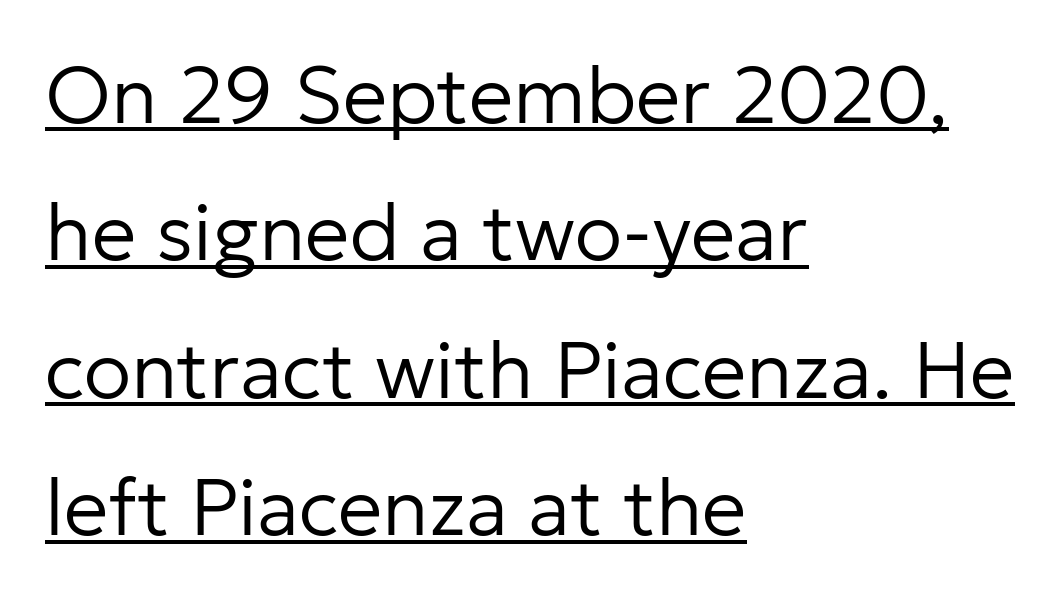
Q: Is the text bold? A: No.
Q: Is the text italic (slanted)? A: No, it is upright.
Q: Is the typeface a serif or a sans-serif typeface? A: Sans-serif.
Q: Is the text underlined? A: Yes.
Q: How is the paragraph aligned? A: Left-aligned.
Q: Is the spacing between letters normal or unusually wide? A: Normal.
Q: Width (condensed, normal, or wide)? A: Normal.
Q: Stroke contrast? A: Low.
Q: x-height? A: Medium.
Q: Monospaced? A: No.
